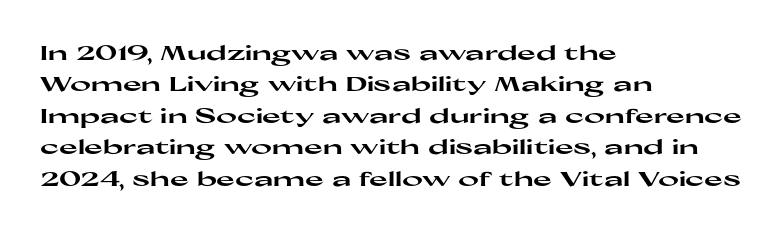
The image shows 20 px bold type, upright; set left-aligned, normal line spacing (1.57x), normal letter spacing, not underlined.
